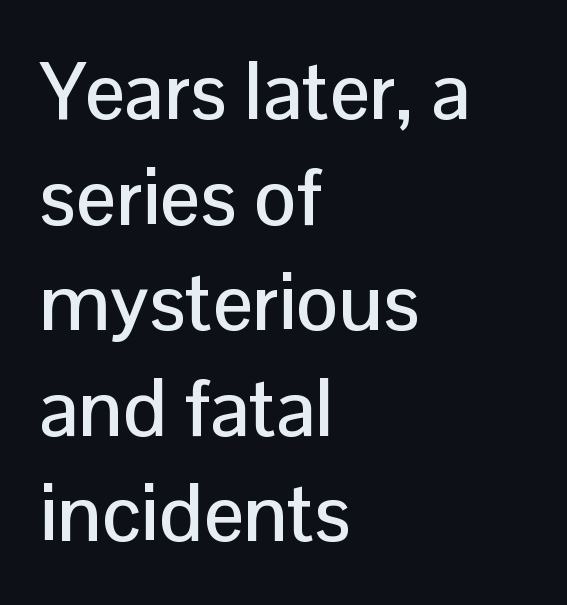
The image shows 80 px sans-serif type, upright; set left-aligned, normal line spacing (1.32x), normal letter spacing, not underlined; low stroke contrast and a medium x-height.
